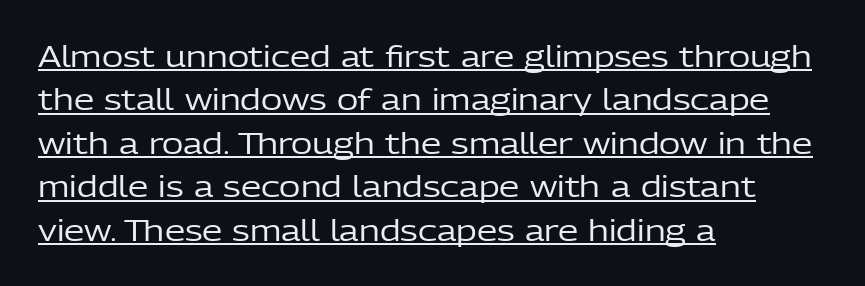
{"serif": "no", "italic": "no", "bold": "no", "weight": "regular", "width": "normal", "stroke_contrast": "low", "x_height": "medium", "monospaced": "no", "underline": "yes", "align": "left", "line_spacing": "normal", "line_spacing_ratio": 1.5, "letter_spacing": "normal", "letter_spacing_em": 0.0, "glyph_px": 29}
